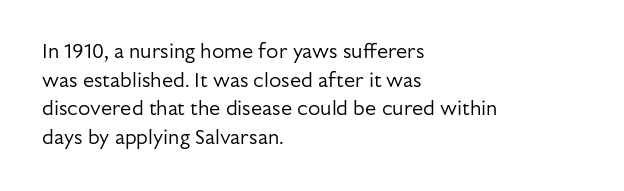
{"italic": "no", "bold": "no", "underline": "no", "align": "left", "line_spacing": "normal", "line_spacing_ratio": 1.43, "letter_spacing": "normal", "letter_spacing_em": 0.0, "glyph_px": 20}
